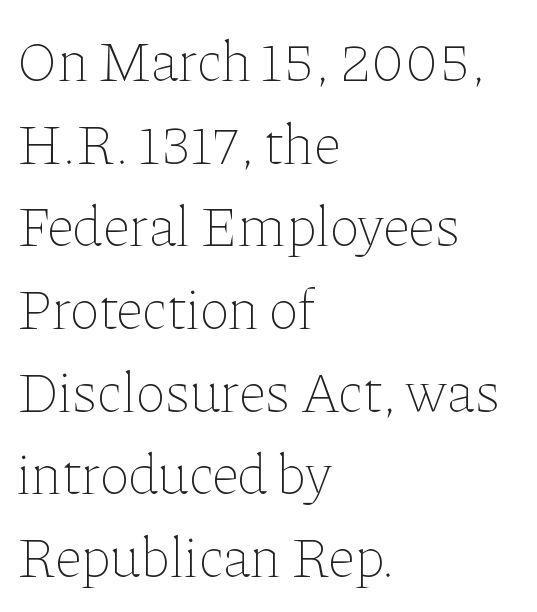
{"italic": "no", "bold": "no", "weight": "thin", "width": "normal", "stroke_contrast": "low", "x_height": "medium", "monospaced": "no", "underline": "no", "align": "left", "line_spacing": "normal", "line_spacing_ratio": 1.45, "letter_spacing": "normal", "letter_spacing_em": 0.0, "glyph_px": 57}
